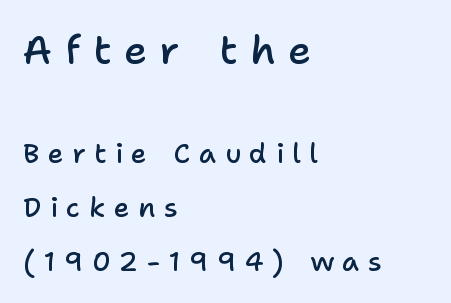
The image shows 40 px semibold sans-serif type, upright; set left-aligned, loose line spacing (2.0x), unusually wide letter spacing (+0.32 em), not underlined; the first (top) block is 1.48x larger; low stroke contrast and a medium x-height.
